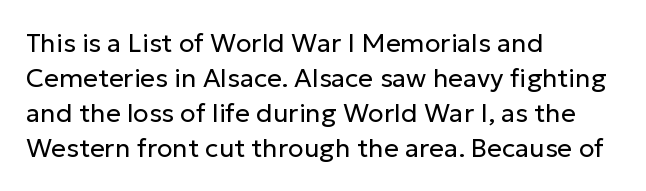
Q: Is the text bold? A: No.
Q: Is the text italic (slanted)? A: No, it is upright.
Q: Is the text underlined? A: No.
Q: How is the paragraph aligned? A: Left-aligned.
Q: Is the spacing between letters normal or unusually wide? A: Normal.
Q: Is the spacing between lines tight, normal or loose? A: Normal.
